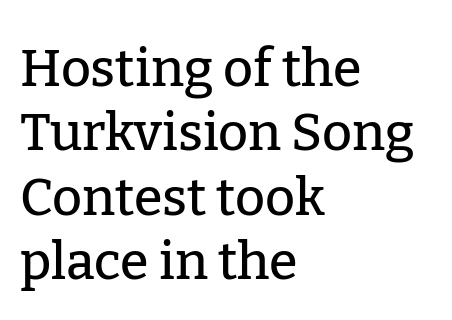
{"serif": "yes", "italic": "no", "width": "normal", "stroke_contrast": "low", "x_height": "medium", "monospaced": "no", "underline": "no", "align": "left", "line_spacing_ratio": 1.24, "letter_spacing": "normal", "letter_spacing_em": 0.0, "glyph_px": 52}
